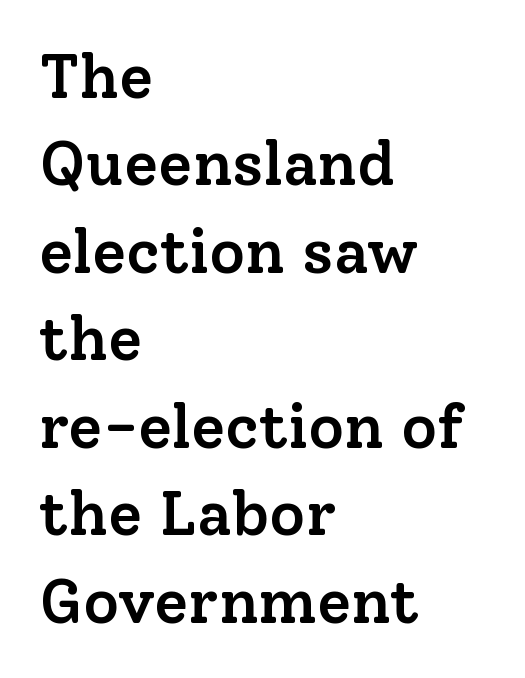
The image shows 62 px semibold serif type, upright; set left-aligned, normal line spacing (1.41x), normal letter spacing, not underlined; low stroke contrast and a medium x-height.
